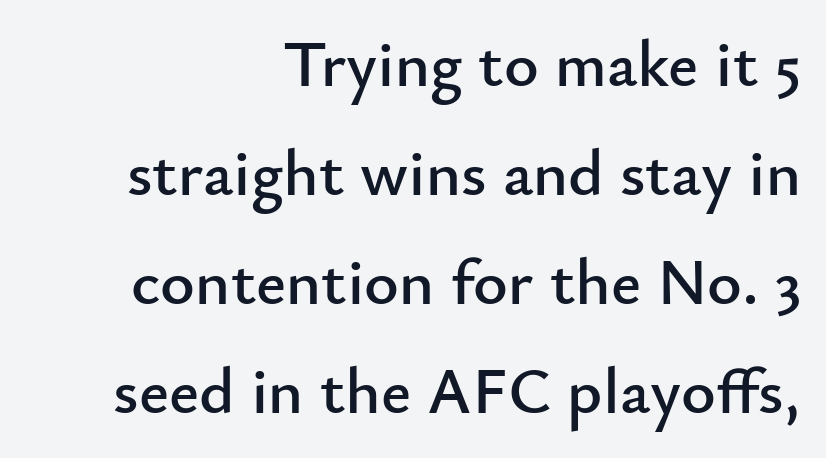
{"serif": "no", "italic": "no", "width": "normal", "stroke_contrast": "low", "x_height": "small", "monospaced": "no", "underline": "no", "align": "right", "line_spacing": "normal", "line_spacing_ratio": 1.65, "letter_spacing": "normal", "letter_spacing_em": 0.0, "glyph_px": 66}
